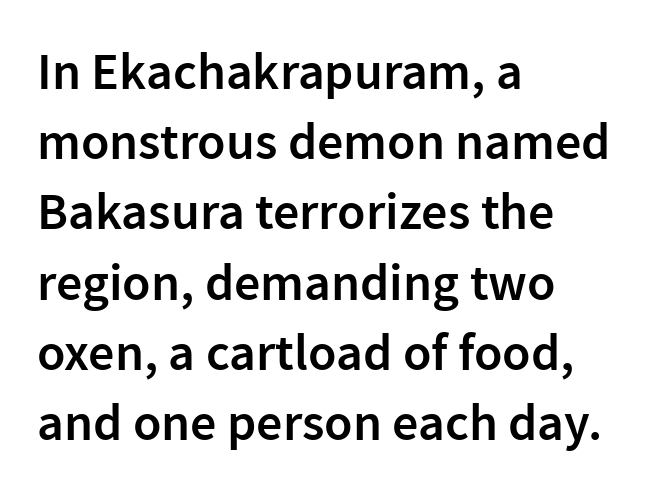
Q: Is the text bold? A: Semi-bold.
Q: Is the text italic (slanted)? A: No, it is upright.
Q: Is the typeface a serif or a sans-serif typeface? A: Sans-serif.
Q: Is the text underlined? A: No.
Q: How is the paragraph aligned? A: Left-aligned.
Q: Is the spacing between letters normal or unusually wide? A: Normal.
Q: Is the spacing between lines tight, normal or loose? A: Normal.
Q: Width (condensed, normal, or wide)? A: Normal.
Q: Stroke contrast? A: Low.
Q: x-height? A: Medium.
Q: Monospaced? A: No.
